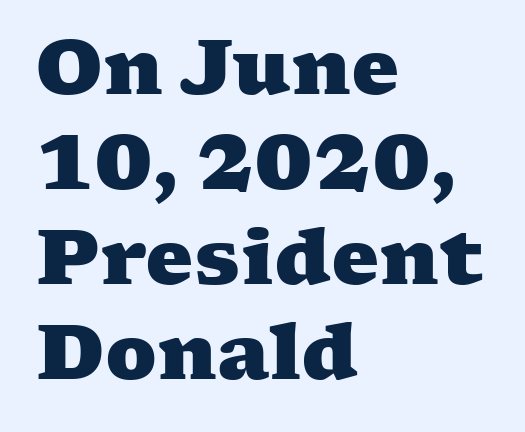
Q: Is the text bold? A: Yes.
Q: Is the typeface a serif or a sans-serif typeface? A: Serif.
Q: Is the text underlined? A: No.
Q: How is the paragraph aligned? A: Left-aligned.
Q: Is the spacing between letters normal or unusually wide? A: Normal.
Q: Is the spacing between lines tight, normal or loose? A: Normal.
Q: Width (condensed, normal, or wide)? A: Wide.
Q: Stroke contrast? A: Medium.
Q: x-height? A: Medium.
Q: Monospaced? A: No.
